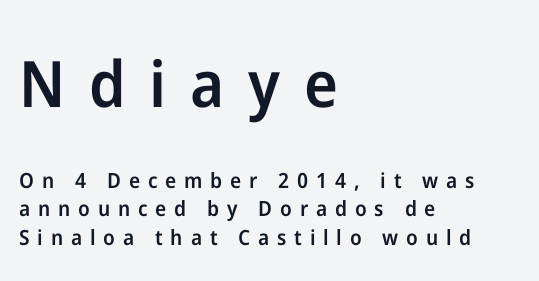
Clear beneath every line of the passage. This is roman type, the default non-slanted kind. In terms of letterspacing, this is a distinctly airy, spread setting. This rendering employs a face without finishing strokes, i.e., a sans-serif. Leftover space on each line is placed entirely after the last word. Heft: intermediate — a semibold.
